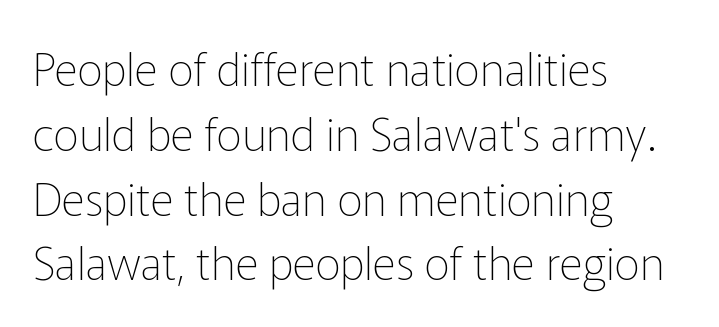
Q: Is the text bold? A: No.
Q: Is the text italic (slanted)? A: No, it is upright.
Q: Is the typeface a serif or a sans-serif typeface? A: Sans-serif.
Q: Is the text underlined? A: No.
Q: How is the paragraph aligned? A: Left-aligned.
Q: Is the spacing between letters normal or unusually wide? A: Normal.
Q: Is the spacing between lines tight, normal or loose? A: Normal.
Q: Width (condensed, normal, or wide)? A: Normal.
Q: Stroke contrast? A: Low.
Q: x-height? A: Medium.
Q: Monospaced? A: No.
